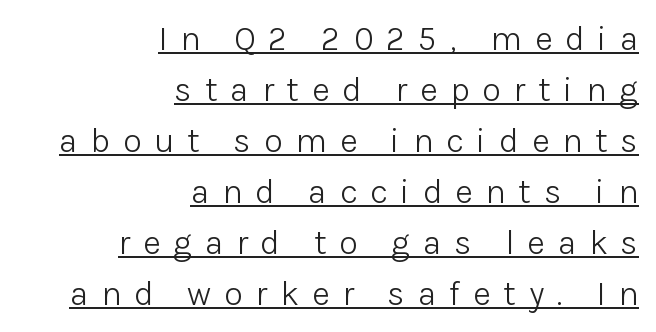
Q: Is the text bold? A: No.
Q: Is the text italic (slanted)? A: No, it is upright.
Q: Is the typeface a serif or a sans-serif typeface? A: Sans-serif.
Q: Is the text underlined? A: Yes.
Q: How is the paragraph aligned? A: Right-aligned.
Q: Is the spacing between letters normal or unusually wide? A: Unusually wide.
Q: Is the spacing between lines tight, normal or loose? A: Normal.
Q: Width (condensed, normal, or wide)? A: Normal.
Q: Stroke contrast? A: Low.
Q: x-height? A: Medium.
Q: Monospaced? A: No.
